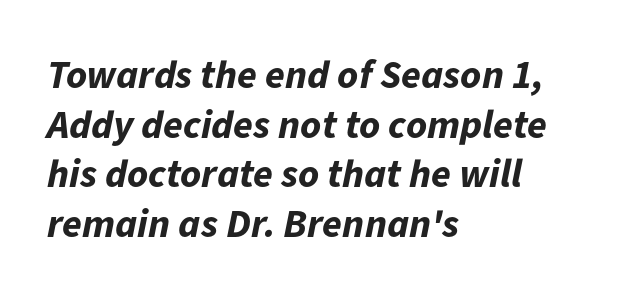
{"italic": "yes", "lean": "right", "slant_degrees": 11, "bold": "yes", "weight": "bold", "width": "normal", "stroke_contrast": "low", "x_height": "medium", "monospaced": "no", "underline": "no", "align": "left", "line_spacing_ratio": 1.24, "letter_spacing": "normal", "letter_spacing_em": 0.0, "glyph_px": 40}
